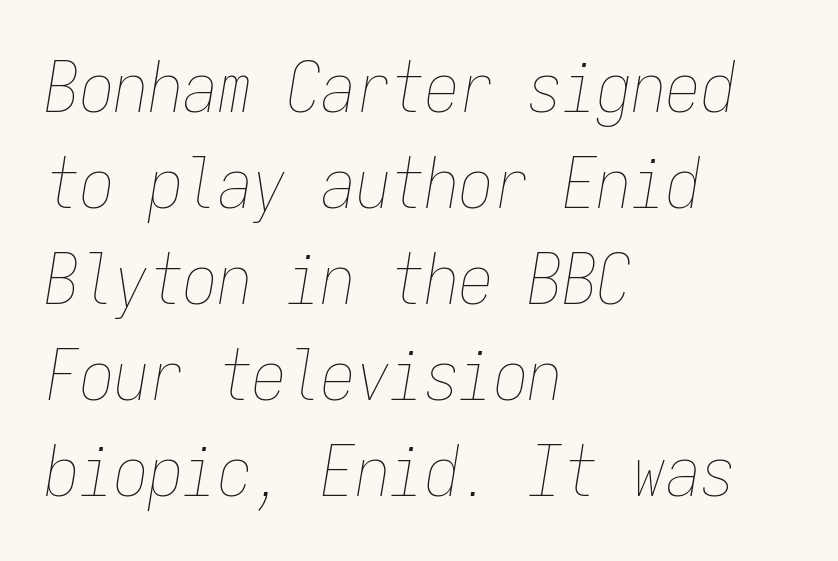
The image shows 69 px thin, condensed type, italic (leaning right), monospaced; set left-aligned, normal line spacing (1.39x), normal letter spacing, not underlined; low stroke contrast and a medium x-height.
